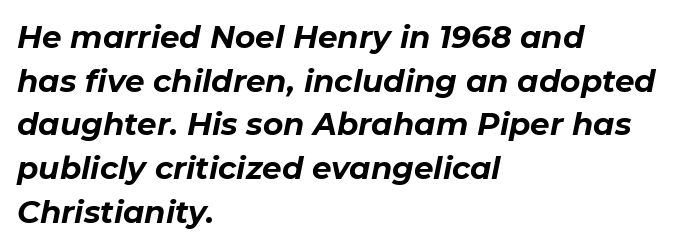
{"italic": "yes", "lean": "right", "slant_degrees": 11, "bold": "yes", "weight": "bold", "width": "normal", "stroke_contrast": "low", "x_height": "medium", "monospaced": "no", "underline": "no", "align": "left", "line_spacing": "normal", "line_spacing_ratio": 1.41, "letter_spacing": "normal", "letter_spacing_em": 0.0, "glyph_px": 31}
